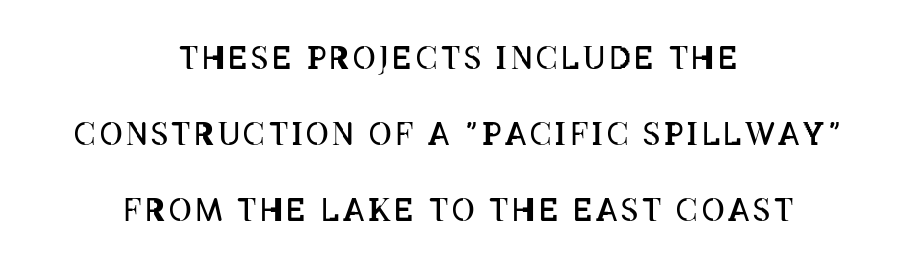
The passage is arranged like a title page — every line centered. Bold? No — there's no thickening of the strokes. Every stem runs plumb, perpendicular to the baseline. Note the varied advance widths — an 'i' is clearly narrower than an 'm'.
